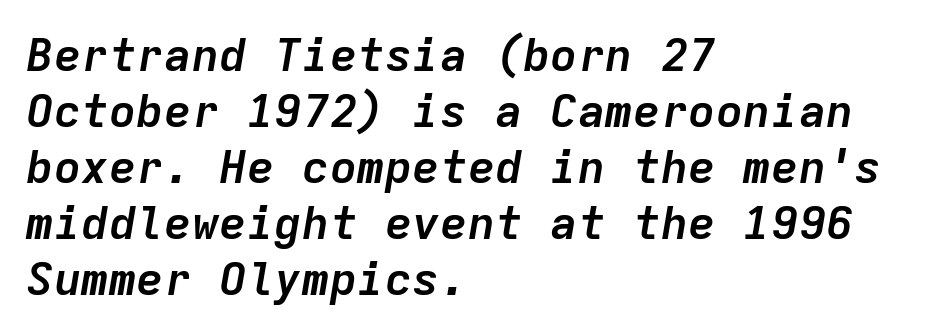
The type is set solid horizontally, with unmodified tracking. Honestly, there is no underline to notice here at all. Layout note: lines flush left. These lines were composed using italics.
